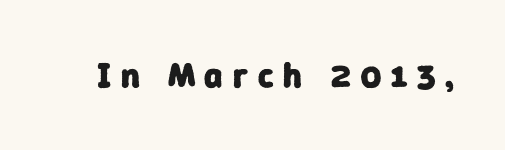
Q: Is the text bold? A: Yes.
Q: Is the typeface a serif or a sans-serif typeface? A: Sans-serif.
Q: Is the text underlined? A: No.
Q: Is the spacing between letters normal or unusually wide? A: Unusually wide.
Q: Width (condensed, normal, or wide)? A: Normal.
Q: Stroke contrast? A: Low.
Q: x-height? A: Medium.
Q: Monospaced? A: No.
